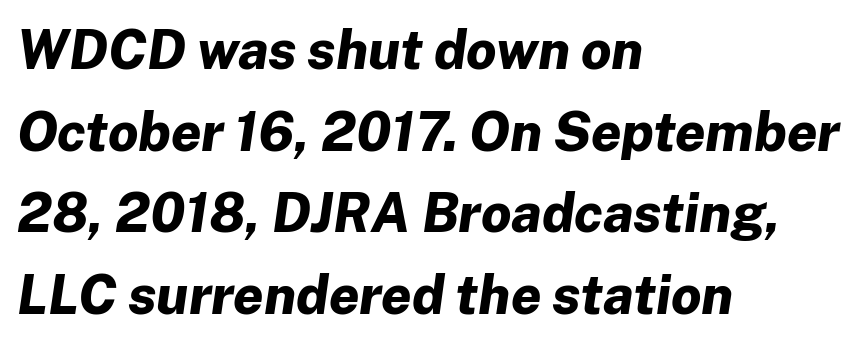
This sample uses an oblique cut, with every glyph tilted off the vertical. Weight: bold. In CSS terms this would be text-align: left. Do the characters align in a grid? No, the font is proportional. Lines of text with bare space underneath. Each new line begins a customary step beneath the previous one.
